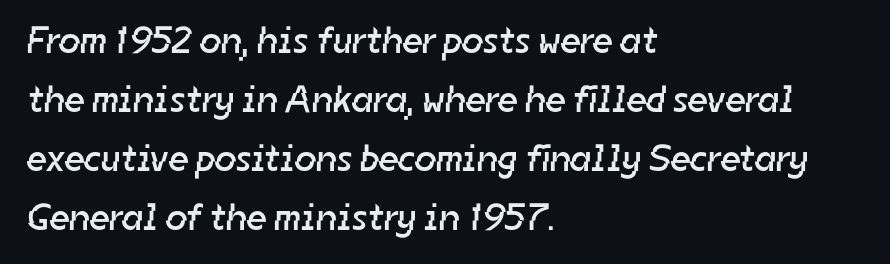
Q: Is the text bold? A: No.
Q: Is the typeface a serif or a sans-serif typeface? A: Sans-serif.
Q: Is the text underlined? A: No.
Q: How is the paragraph aligned? A: Left-aligned.
Q: Is the spacing between letters normal or unusually wide? A: Normal.
Q: Is the spacing between lines tight, normal or loose? A: Normal.
Q: Width (condensed, normal, or wide)? A: Normal.
Q: Stroke contrast? A: Low.
Q: x-height? A: Medium.
Q: Monospaced? A: No.
